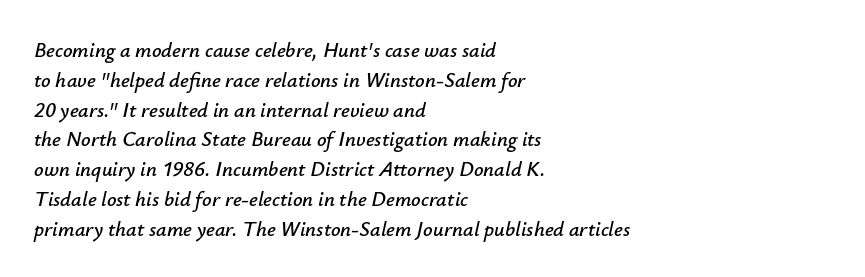
{"italic": "yes", "lean": "right", "slant_degrees": 12, "underline": "no", "align": "left", "line_spacing": "normal", "line_spacing_ratio": 1.42, "letter_spacing": "normal", "letter_spacing_em": 0.0, "glyph_px": 21}
